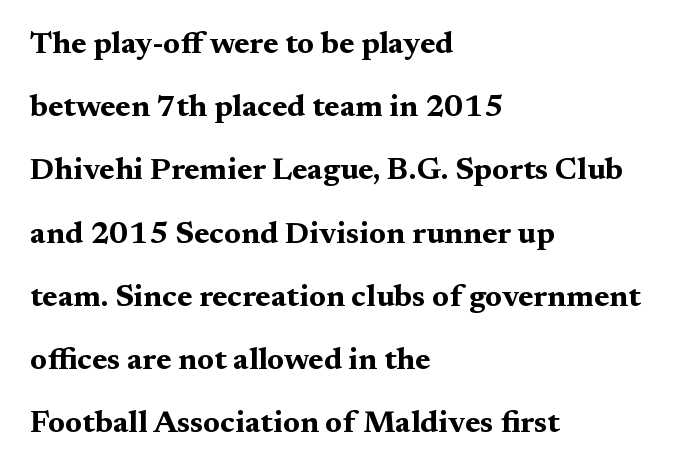
Q: Is the text bold? A: Yes.
Q: Is the text italic (slanted)? A: No, it is upright.
Q: Is the typeface a serif or a sans-serif typeface? A: Serif.
Q: Is the text underlined? A: No.
Q: How is the paragraph aligned? A: Left-aligned.
Q: Is the spacing between letters normal or unusually wide? A: Normal.
Q: Is the spacing between lines tight, normal or loose? A: Loose.
Q: Width (condensed, normal, or wide)? A: Wide.
Q: Stroke contrast? A: Medium.
Q: x-height? A: Medium.
Q: Monospaced? A: No.
